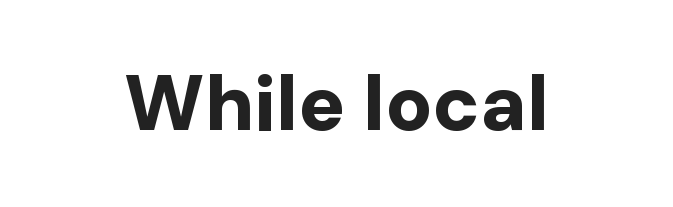
The image shows 78 px bold sans-serif type, upright; set centered, normal letter spacing, not underlined; low stroke contrast and a medium x-height.
